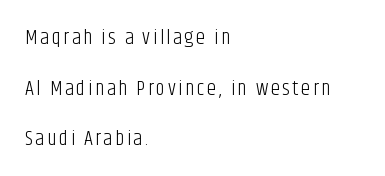
Reading down the column, the eye jumps a long way to each next line. Posture: straight, roman, zero tilt. Horizontally, the lines are justified to the leading edge only. Check under the words: just untouched page. On a weight scale, this lands at 450 or below.
